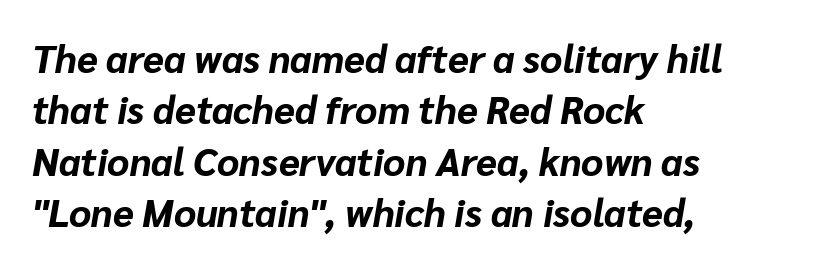
Q: Is the text bold? A: Yes.
Q: Is the text italic (slanted)? A: Yes, it leans right by about 10 degrees.
Q: Is the text underlined? A: No.
Q: How is the paragraph aligned? A: Left-aligned.
Q: Is the spacing between letters normal or unusually wide? A: Normal.
Q: Is the spacing between lines tight, normal or loose? A: Normal.
Q: Width (condensed, normal, or wide)? A: Normal.
Q: Stroke contrast? A: Low.
Q: x-height? A: Medium.
Q: Monospaced? A: No.
